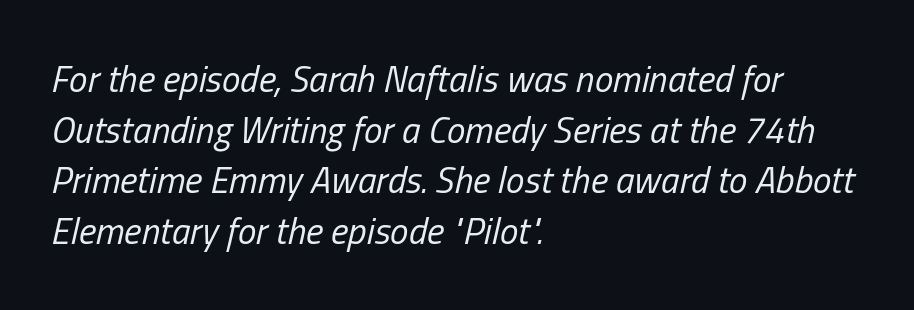
Compared with ordinary roman type, these characters are visibly tilted. The passage shown is typed in a proportional face where columns would drift. Is there much room between lines? A standard amount, neither cramped nor airy. Which margin do the lines hug? The left one — the right edge is uneven. Words appear dense and cohesive because spacing is normal. No word sits above an underline.
